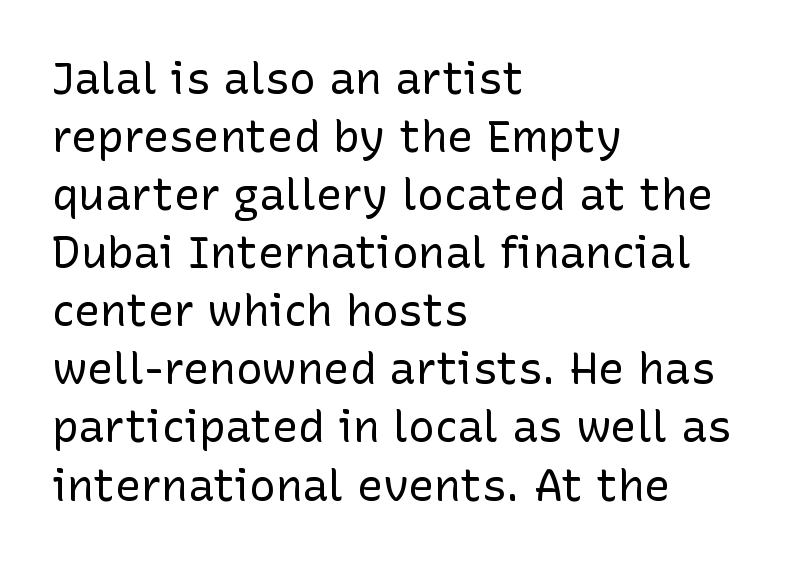
{"serif": "no", "italic": "no", "bold": "no", "weight": "regular", "width": "normal", "stroke_contrast": "low", "x_height": "medium", "monospaced": "no", "underline": "no", "align": "left", "line_spacing": "normal", "line_spacing_ratio": 1.32, "letter_spacing": "normal", "letter_spacing_em": 0.0, "glyph_px": 44}
